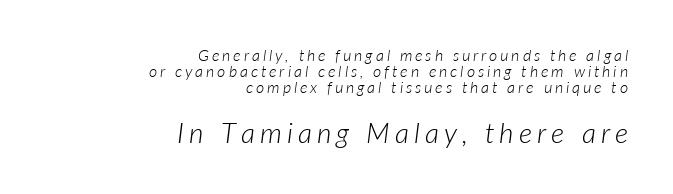
Q: Is the text bold? A: No.
Q: Is the text italic (slanted)? A: Yes, it leans right by about 7 degrees.
Q: Is the text underlined? A: No.
Q: How is the paragraph aligned? A: Right-aligned.
Q: Is the spacing between lines tight, normal or loose? A: Tight.
Q: Which block of text is set in a larger size, the first (top) or the second (bottom)? A: The second (bottom) one.
Q: Width (condensed, normal, or wide)? A: Normal.
Q: Stroke contrast? A: Low.
Q: x-height? A: Medium.
Q: Monospaced? A: No.
